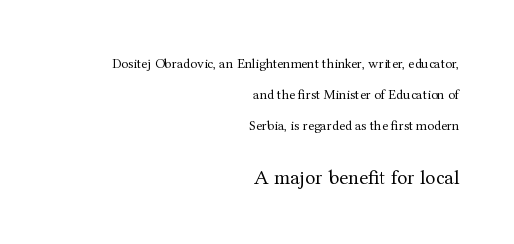
The image shows 21 px text type, upright; set right-aligned, loose line spacing (2.21x), normal letter spacing, not underlined; the second (bottom) block is 1.5x larger.
